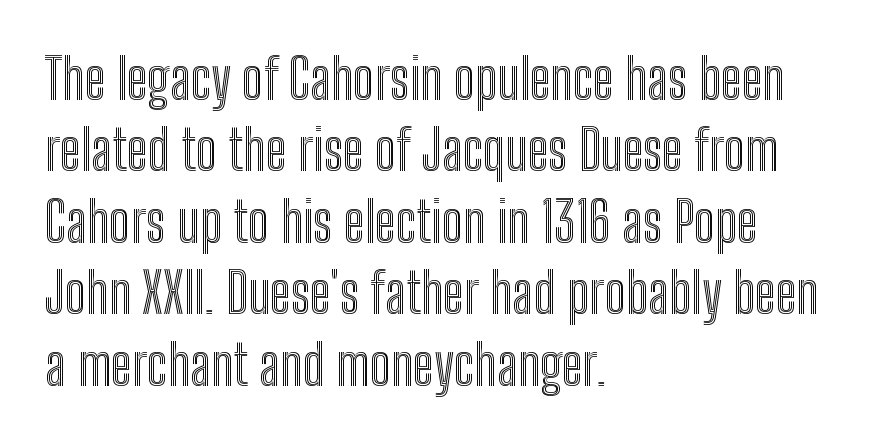
Q: Is the text italic (slanted)? A: No, it is upright.
Q: Is the text underlined? A: No.
Q: How is the paragraph aligned? A: Left-aligned.
Q: Is the spacing between letters normal or unusually wide? A: Normal.
Q: Is the spacing between lines tight, normal or loose? A: Normal.
Q: Width (condensed, normal, or wide)? A: Condensed.
Q: x-height? A: Medium.
Q: Monospaced? A: No.
